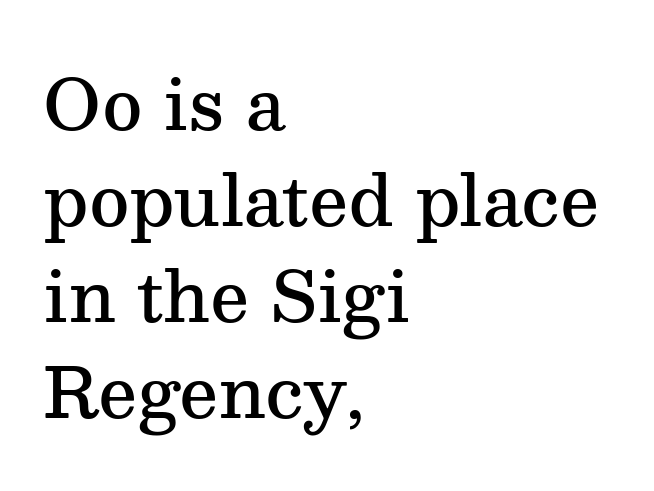
{"serif": "yes", "italic": "no", "bold": "semi", "weight": "semibold", "width": "normal", "stroke_contrast": "medium", "x_height": "medium", "monospaced": "no", "underline": "no", "align": "left", "line_spacing": "normal", "line_spacing_ratio": 1.39, "letter_spacing": "normal", "letter_spacing_em": 0.0, "glyph_px": 69}
